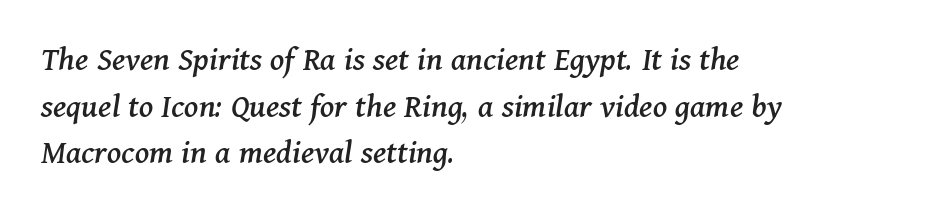
The image shows 35 px serif type, italic (leaning right); set left-aligned, normal line spacing (1.33x), normal letter spacing, not underlined; medium stroke contrast and a medium x-height.
